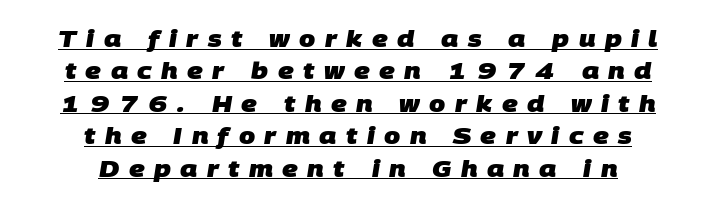
The image shows 23 px bold type; set centered, normal line spacing (1.41x), unusually wide letter spacing (+0.41 em), underlined.
